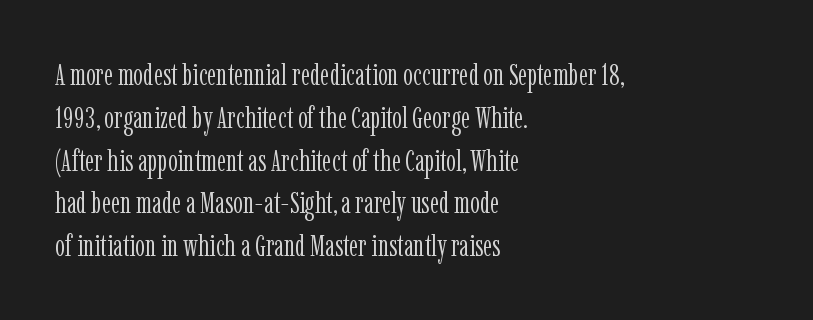
{"serif": "yes", "italic": "no", "bold": "no", "weight": "light", "width": "condensed", "stroke_contrast": "low", "x_height": "medium", "monospaced": "no", "underline": "no", "align": "left", "line_spacing": "normal", "line_spacing_ratio": 1.38, "letter_spacing": "normal", "letter_spacing_em": 0.0, "glyph_px": 31}
